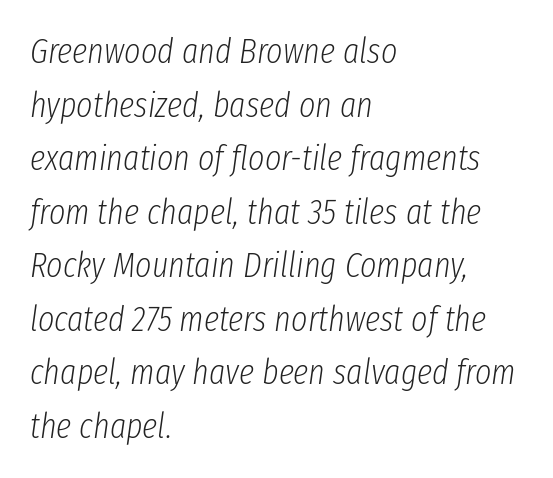
Q: Is the text bold? A: No.
Q: Is the text italic (slanted)? A: Yes, it leans right by about 8 degrees.
Q: Is the text underlined? A: No.
Q: How is the paragraph aligned? A: Left-aligned.
Q: Is the spacing between letters normal or unusually wide? A: Normal.
Q: Is the spacing between lines tight, normal or loose? A: Normal.
Q: Width (condensed, normal, or wide)? A: Condensed.
Q: Stroke contrast? A: Low.
Q: x-height? A: Medium.
Q: Monospaced? A: No.
